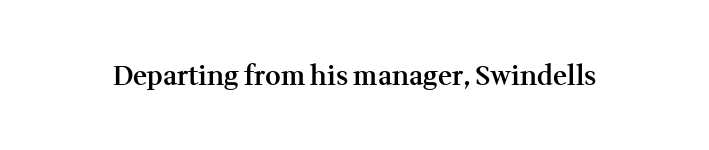
The image shows 27 px text type, upright; set normal letter spacing, not underlined.
